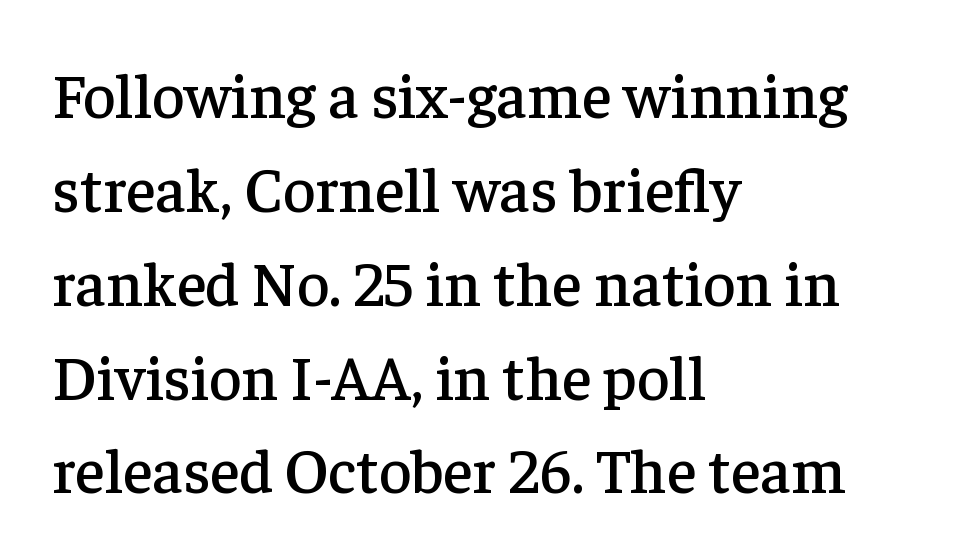
Q: Is the text italic (slanted)? A: No, it is upright.
Q: Is the typeface a serif or a sans-serif typeface? A: Serif.
Q: Is the text underlined? A: No.
Q: How is the paragraph aligned? A: Left-aligned.
Q: Is the spacing between letters normal or unusually wide? A: Normal.
Q: Is the spacing between lines tight, normal or loose? A: Normal.
Q: Width (condensed, normal, or wide)? A: Normal.
Q: Stroke contrast? A: Low.
Q: x-height? A: Medium.
Q: Monospaced? A: No.
